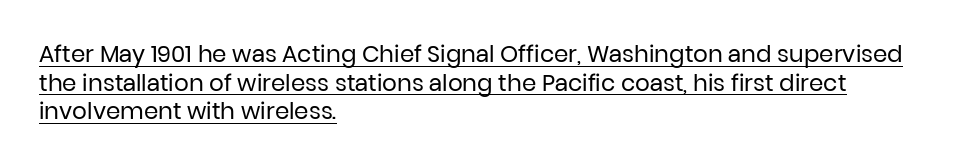
Q: Is the text bold? A: No.
Q: Is the text italic (slanted)? A: No, it is upright.
Q: Is the text underlined? A: Yes.
Q: How is the paragraph aligned? A: Left-aligned.
Q: Is the spacing between letters normal or unusually wide? A: Normal.
Q: Is the spacing between lines tight, normal or loose? A: Normal.
